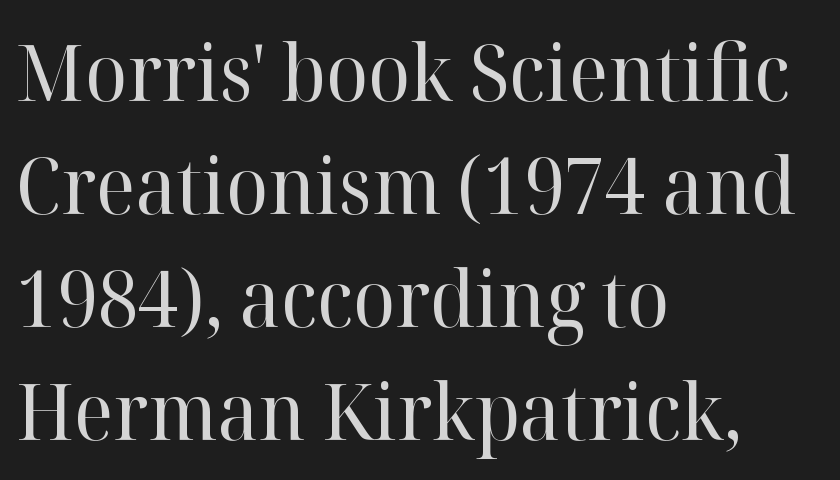
These lines sit exactly where default settings would place them. Each row of text sits above clean, open space. The lines are quadded left. What kind of face is this? One with serifs. Does extra space separate the letters? No, they use regular spacing. The face used here is proportionally spaced, like ordinary book or web type.
